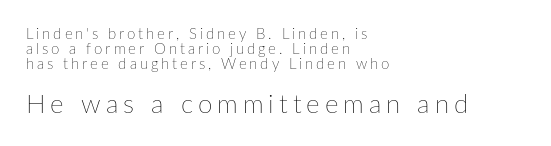
The image shows 26 px text type, upright; set left-aligned, tight line spacing (1.01x), not underlined; the second (bottom) block is 1.73x larger.
